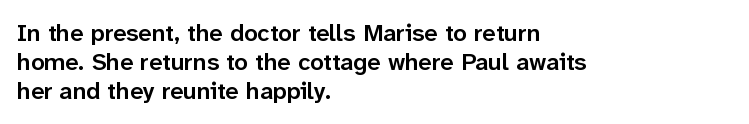
Line beginnings align vertically; line endings do not. The string is rendered with underlining switched off. Emphasis by weight is partial: semibold. Italic? Not at all — the glyphs are vertical. Caption: standard tracking, unaltered.
